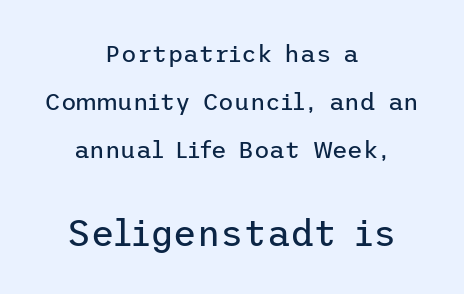
{"serif": "no", "italic": "no", "bold": "no", "weight": "regular", "width": "normal", "stroke_contrast": "low", "x_height": "medium", "underline": "no", "align": "center", "line_spacing": "loose", "line_spacing_ratio": 2.0, "letter_spacing": "normal", "letter_spacing_em": 0.0, "larger_block": "second", "size_ratio": 1.5, "glyph_px": 36}
